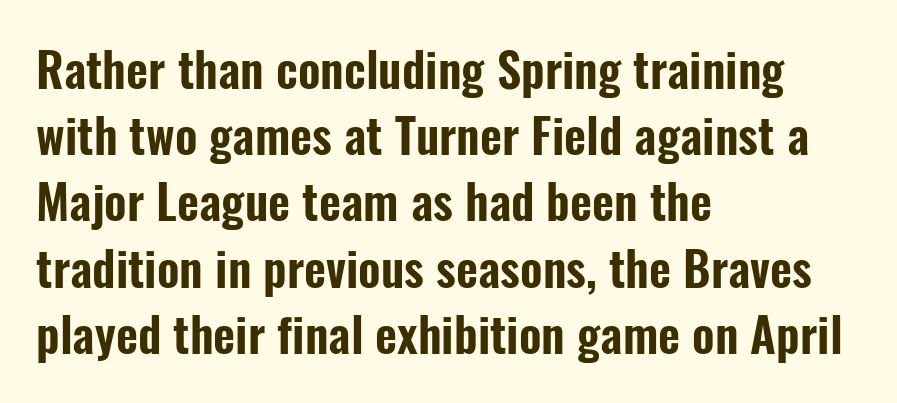
The image shows 48 px condensed sans-serif type, upright; set left-aligned, normal line spacing (1.38x), normal letter spacing, not underlined; low stroke contrast and a medium x-height.
